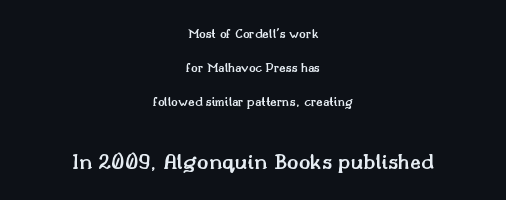
The image shows 24 px text type, upright; set centered, loose line spacing (2.44x), normal letter spacing, not underlined; the second (bottom) block is 1.71x larger.
